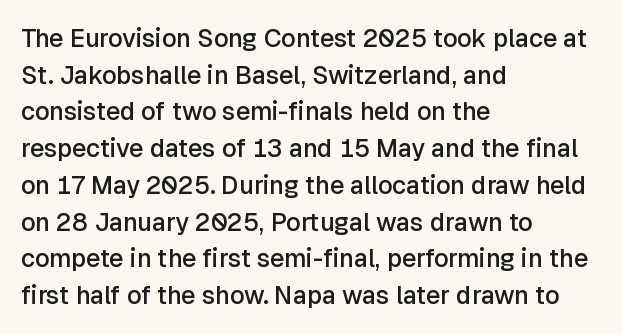
{"italic": "no", "bold": "semi", "underline": "no", "align": "left", "line_spacing": "normal", "line_spacing_ratio": 1.47, "letter_spacing": "normal", "letter_spacing_em": 0.0, "glyph_px": 25}
